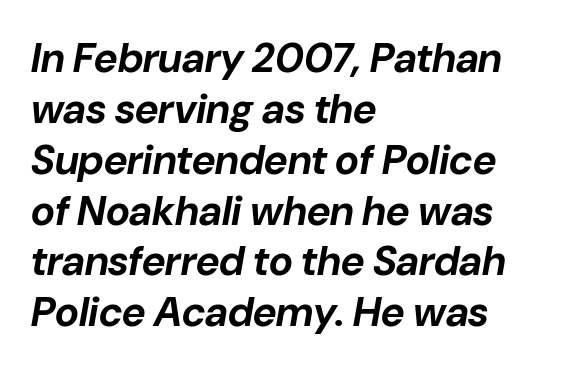
{"italic": "yes", "lean": "right", "slant_degrees": 10, "bold": "yes", "weight": "bold", "width": "normal", "stroke_contrast": "low", "x_height": "medium", "monospaced": "no", "underline": "no", "align": "left", "line_spacing_ratio": 1.24, "letter_spacing": "normal", "letter_spacing_em": 0.0, "glyph_px": 41}
